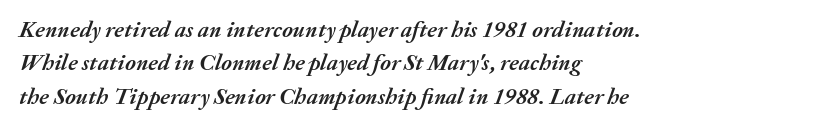
Summary of vertical rhythm: regular, with standard interline spacing. A full-strength bold gives these letters their thick strokes. Students, note that the glyphs here touch the page at normal intervals. Beneath every word, the page is bare. A student would call this left alignment; a typographer would say flush left, rag right.
